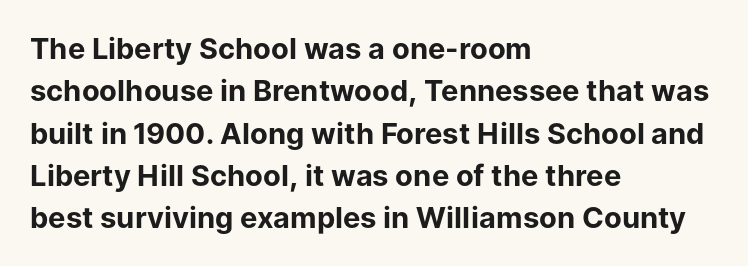
Q: Is the text bold? A: Yes.
Q: Is the text italic (slanted)? A: No, it is upright.
Q: Is the typeface a serif or a sans-serif typeface? A: Sans-serif.
Q: Is the text underlined? A: No.
Q: How is the paragraph aligned? A: Left-aligned.
Q: Is the spacing between letters normal or unusually wide? A: Normal.
Q: Is the spacing between lines tight, normal or loose? A: Normal.
Q: Width (condensed, normal, or wide)? A: Normal.
Q: Stroke contrast? A: Low.
Q: x-height? A: Medium.
Q: Monospaced? A: No.
